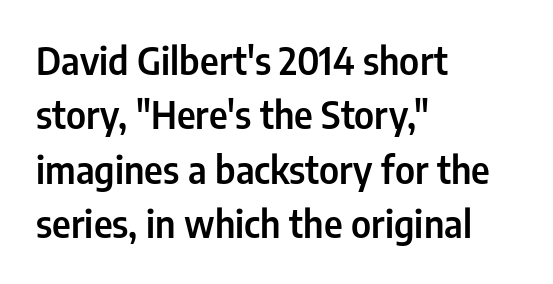
Q: Is the text italic (slanted)? A: No, it is upright.
Q: Is the typeface a serif or a sans-serif typeface? A: Sans-serif.
Q: Is the text underlined? A: No.
Q: How is the paragraph aligned? A: Left-aligned.
Q: Is the spacing between letters normal or unusually wide? A: Normal.
Q: Is the spacing between lines tight, normal or loose? A: Normal.
Q: Width (condensed, normal, or wide)? A: Condensed.
Q: Stroke contrast? A: Low.
Q: x-height? A: Medium.
Q: Monospaced? A: No.
